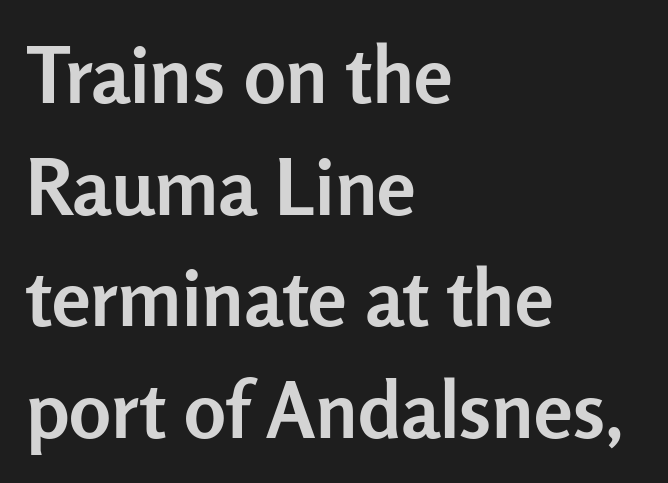
The image shows 78 px semibold sans-serif type, upright; set left-aligned, normal line spacing (1.43x), normal letter spacing, not underlined; low stroke contrast and a medium x-height.
